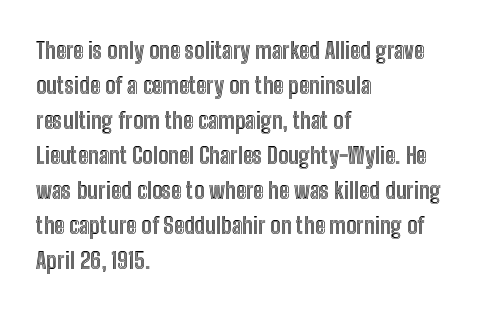
Left-aligned paragraph, ragged on the right. This sample uses an upright cut, with every glyph sitting square on the baseline. Only glyphs here, with clear space below each row. In terms of letterspacing, this is plain default setting. The line-height multiplier appears to be the usual default.
